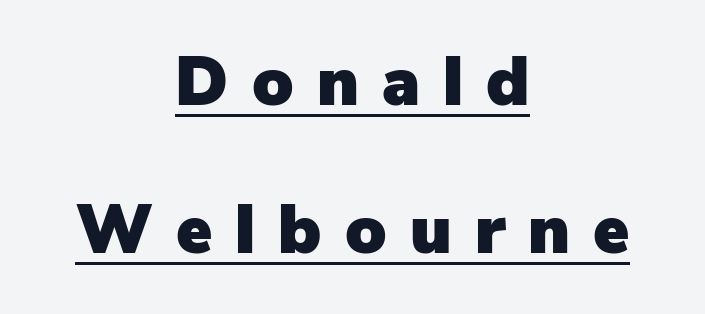
Italic: no, the glyphs are upright roman. The compositor balanced each line on the midline. Proportional: the letters do not fall into vertical columns. This rendering features underlined lettering.
